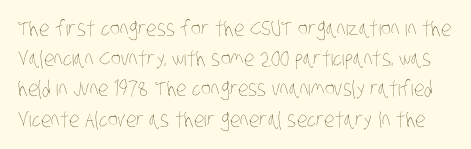
{"bold": "no", "underline": "no", "line_spacing": "normal", "line_spacing_ratio": 1.44, "letter_spacing": "normal", "letter_spacing_em": 0.0, "glyph_px": 21}
